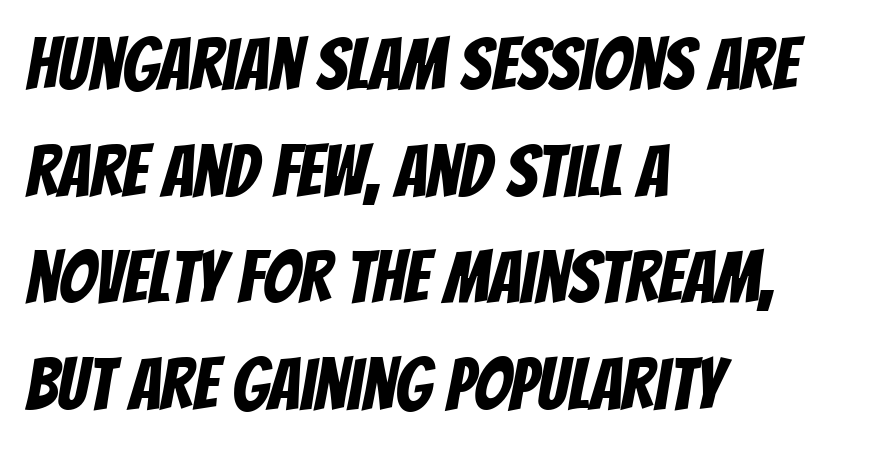
The image shows 73 px condensed sans-serif type; set left-aligned, normal line spacing (1.46x), normal letter spacing, not underlined; low stroke contrast and a large x-height.
